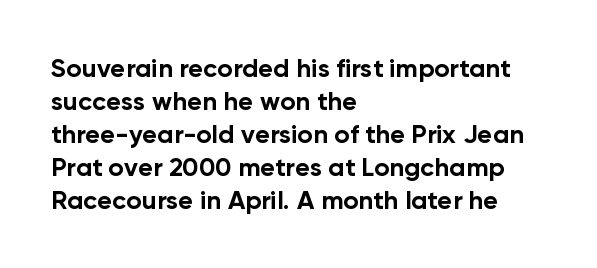
{"italic": "no", "bold": "yes", "underline": "no", "align": "left", "line_spacing": "normal", "line_spacing_ratio": 1.27, "letter_spacing": "normal", "letter_spacing_em": 0.0, "glyph_px": 26}
